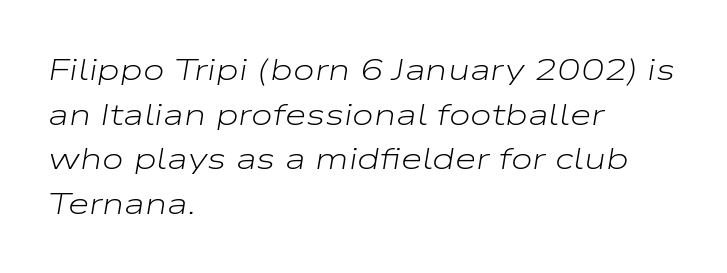
The image shows 31 px light, wide type, italic (leaning right); set left-aligned, normal line spacing (1.44x), normal letter spacing, not underlined; low stroke contrast and a medium x-height.
